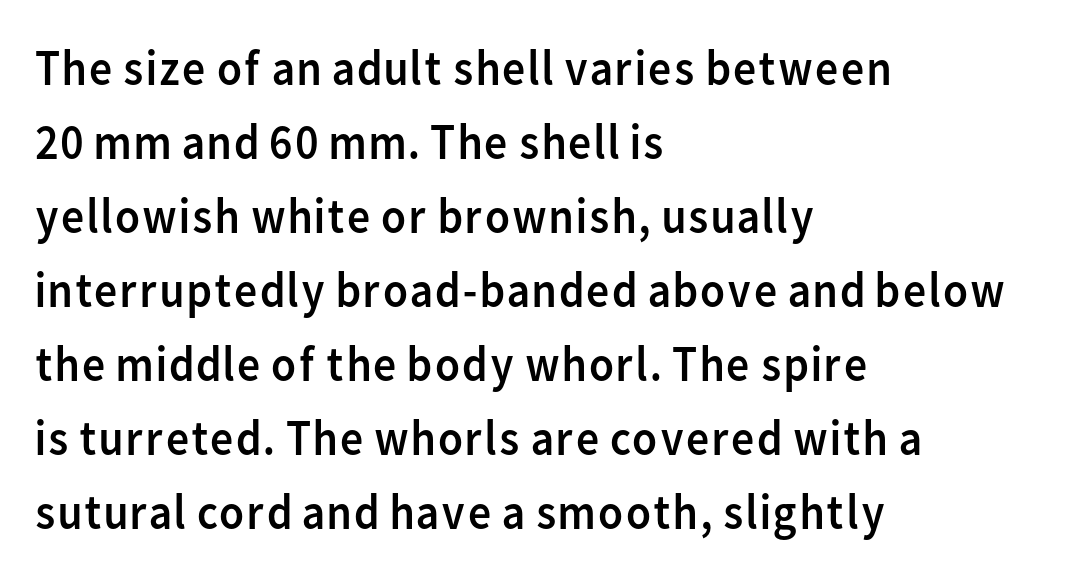
{"serif": "no", "italic": "no", "bold": "no", "weight": "regular", "width": "normal", "stroke_contrast": "low", "x_height": "medium", "monospaced": "no", "underline": "no", "align": "left", "line_spacing": "normal", "line_spacing_ratio": 1.45, "letter_spacing": "normal", "letter_spacing_em": 0.0, "glyph_px": 51}
